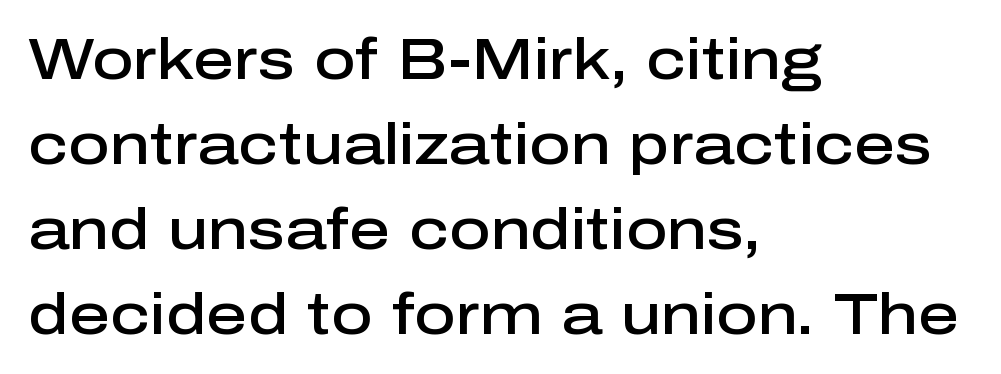
{"serif": "no", "italic": "no", "bold": "semi", "weight": "semibold", "width": "normal", "stroke_contrast": "low", "x_height": "medium", "monospaced": "no", "underline": "no", "align": "left", "line_spacing": "normal", "line_spacing_ratio": 1.49, "letter_spacing": "normal", "letter_spacing_em": 0.0, "glyph_px": 57}
